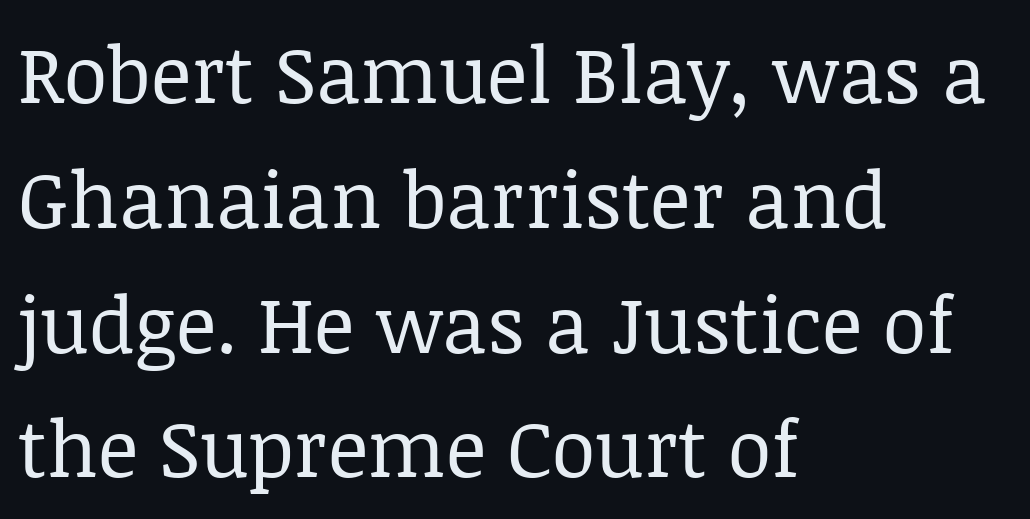
Q: Is the text bold? A: No.
Q: Is the text italic (slanted)? A: No, it is upright.
Q: Is the typeface a serif or a sans-serif typeface? A: Serif.
Q: Is the text underlined? A: No.
Q: How is the paragraph aligned? A: Left-aligned.
Q: Is the spacing between letters normal or unusually wide? A: Normal.
Q: Is the spacing between lines tight, normal or loose? A: Normal.
Q: Width (condensed, normal, or wide)? A: Normal.
Q: Stroke contrast? A: Low.
Q: x-height? A: Large.
Q: Monospaced? A: No.
